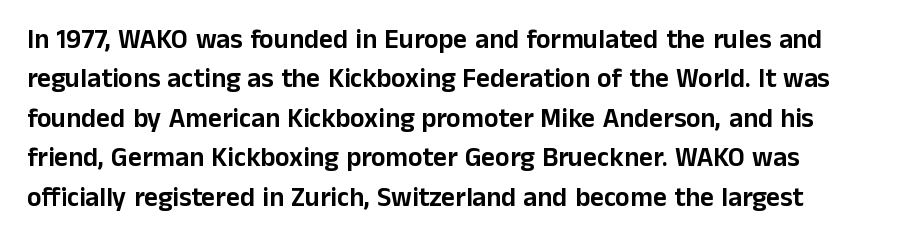
Q: Is the text italic (slanted)? A: No, it is upright.
Q: Is the text underlined? A: No.
Q: How is the paragraph aligned? A: Left-aligned.
Q: Is the spacing between letters normal or unusually wide? A: Normal.
Q: Is the spacing between lines tight, normal or loose? A: Normal.
